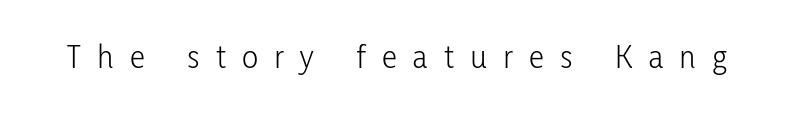
The image shows 34 px light, condensed sans-serif type, upright; set unusually wide letter spacing (+0.48 em), not underlined; low stroke contrast and a medium x-height.
